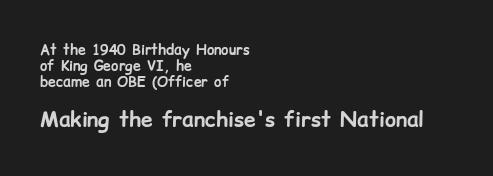
{"italic": "no", "bold": "yes", "underline": "no", "align": "left", "line_spacing": "tight", "line_spacing_ratio": 1.13, "letter_spacing": "normal", "letter_spacing_em": 0.0, "larger_block": "second", "size_ratio": 1.5, "glyph_px": 21}
